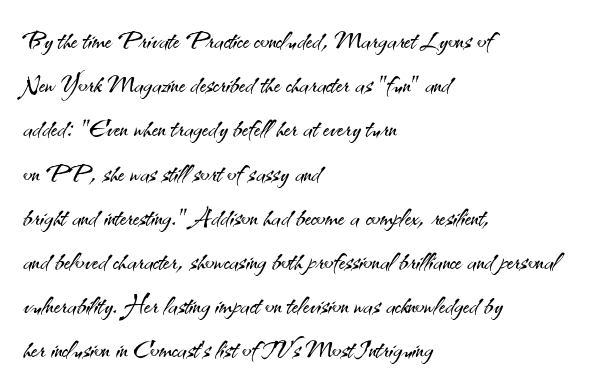
Q: Is the text bold? A: No.
Q: Is the text italic (slanted)? A: Yes.
Q: Is the typeface a serif or a sans-serif typeface? A: Sans-serif.
Q: Is the text underlined? A: No.
Q: How is the paragraph aligned? A: Left-aligned.
Q: Is the spacing between letters normal or unusually wide? A: Normal.
Q: Is the spacing between lines tight, normal or loose? A: Normal.
Q: Width (condensed, normal, or wide)? A: Normal.
Q: Stroke contrast? A: Medium.
Q: x-height? A: Small.
Q: Monospaced? A: No.
